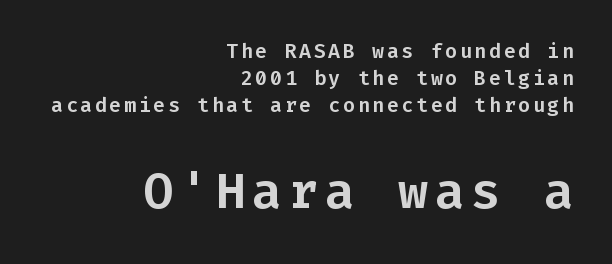
The image shows 50 px sans-serif type, upright, monospaced; set right-aligned, normal line spacing (1.34x), not underlined; the second (bottom) block is 2.5x larger; low stroke contrast and a medium x-height.
